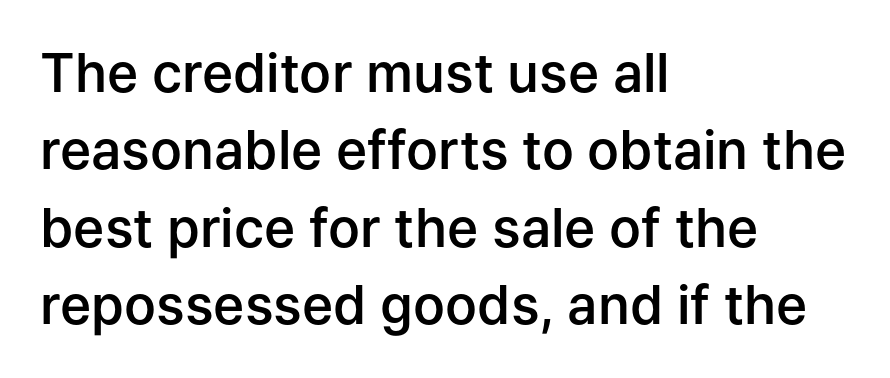
Q: Is the text bold? A: Semi-bold.
Q: Is the text italic (slanted)? A: No, it is upright.
Q: Is the typeface a serif or a sans-serif typeface? A: Sans-serif.
Q: Is the text underlined? A: No.
Q: How is the paragraph aligned? A: Left-aligned.
Q: Is the spacing between letters normal or unusually wide? A: Normal.
Q: Is the spacing between lines tight, normal or loose? A: Normal.
Q: Width (condensed, normal, or wide)? A: Normal.
Q: Stroke contrast? A: Low.
Q: x-height? A: Medium.
Q: Monospaced? A: No.
